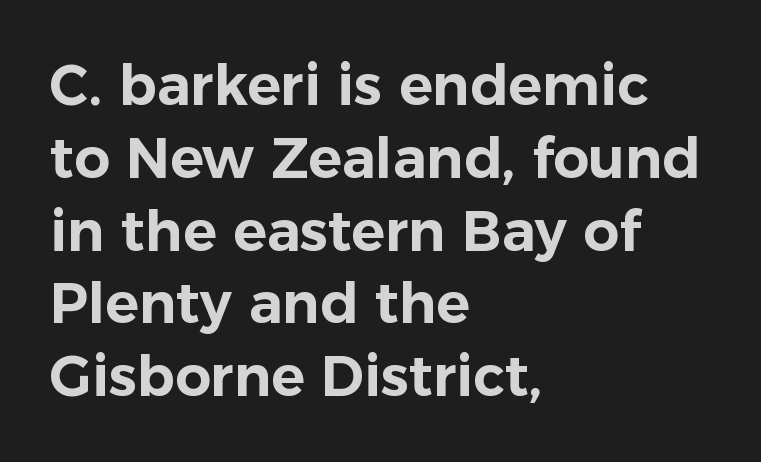
Q: Is the text italic (slanted)? A: No, it is upright.
Q: Is the typeface a serif or a sans-serif typeface? A: Sans-serif.
Q: Is the text underlined? A: No.
Q: How is the paragraph aligned? A: Left-aligned.
Q: Is the spacing between letters normal or unusually wide? A: Normal.
Q: Is the spacing between lines tight, normal or loose? A: Normal.
Q: Width (condensed, normal, or wide)? A: Normal.
Q: Stroke contrast? A: Low.
Q: x-height? A: Medium.
Q: Monospaced? A: No.
